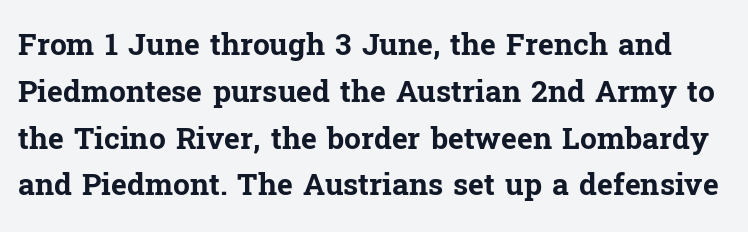
{"serif": "yes", "italic": "no", "bold": "yes", "weight": "bold", "width": "normal", "stroke_contrast": "low", "x_height": "medium", "monospaced": "no", "underline": "no", "line_spacing": "normal", "line_spacing_ratio": 1.56, "letter_spacing": "normal", "letter_spacing_em": 0.0, "glyph_px": 30}
